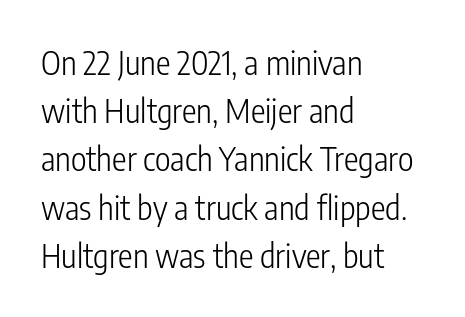
{"serif": "no", "italic": "no", "bold": "no", "weight": "light", "width": "condensed", "stroke_contrast": "low", "x_height": "medium", "monospaced": "no", "underline": "no", "align": "left", "line_spacing": "normal", "line_spacing_ratio": 1.46, "letter_spacing": "normal", "letter_spacing_em": 0.0, "glyph_px": 33}
